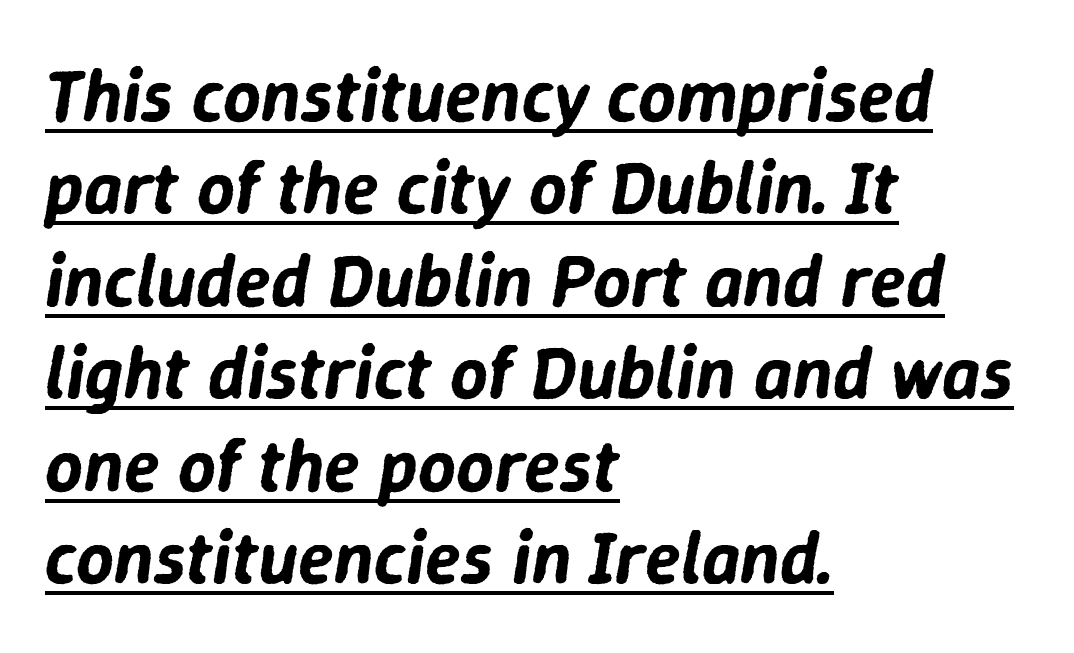
{"italic": "yes", "lean": "right", "slant_degrees": 9, "width": "normal", "stroke_contrast": "low", "x_height": "medium", "monospaced": "no", "underline": "yes", "align": "left", "line_spacing": "normal", "line_spacing_ratio": 1.25, "letter_spacing": "normal", "letter_spacing_em": 0.0, "glyph_px": 74}
